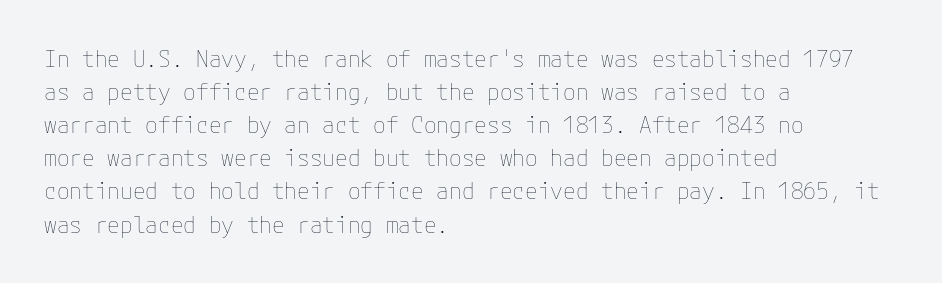
The image shows 23 px text type, upright; set left-aligned, normal line spacing (1.44x), normal letter spacing, not underlined.
